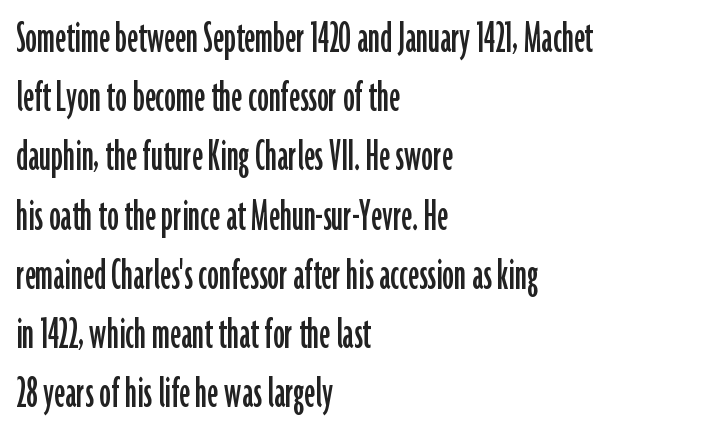
Students, note that the glyphs here touch the page at normal intervals. Here the designer chose a conventional face with non-uniform glyph widths. The face used here is a sans, in the tradition of grotesques and geometrics. When letters stand straight like this, we call the style roman or upright. Does the copy run flush right? No — it runs flush left.
